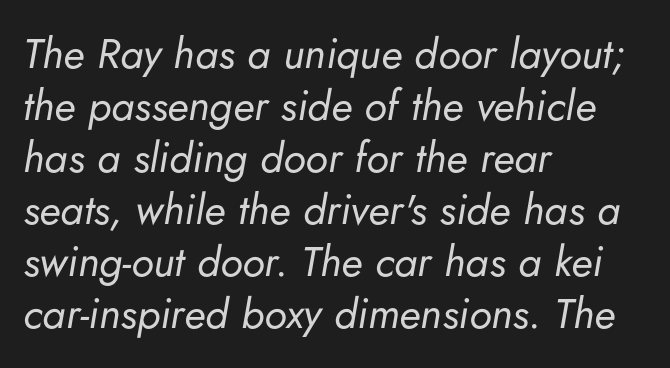
Q: Is the text bold? A: No.
Q: Is the text italic (slanted)? A: Yes, it leans right by about 5 degrees.
Q: Is the text underlined? A: No.
Q: How is the paragraph aligned? A: Left-aligned.
Q: Is the spacing between letters normal or unusually wide? A: Normal.
Q: Width (condensed, normal, or wide)? A: Normal.
Q: Stroke contrast? A: Low.
Q: x-height? A: Small.
Q: Monospaced? A: No.
